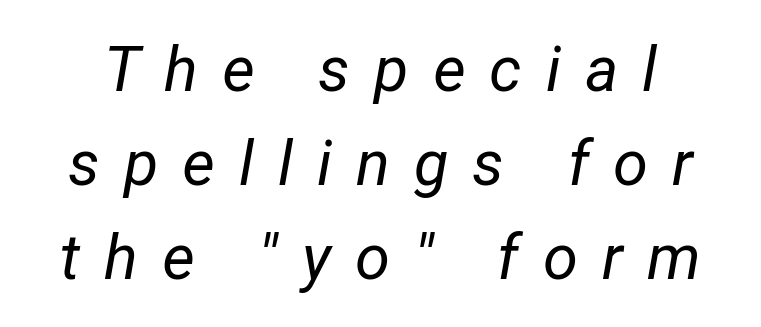
{"italic": "yes", "lean": "right", "slant_degrees": 12, "bold": "no", "weight": "regular", "width": "normal", "stroke_contrast": "low", "x_height": "medium", "monospaced": "no", "underline": "no", "line_spacing": "normal", "line_spacing_ratio": 1.49, "letter_spacing": "wide", "letter_spacing_em": 0.38, "glyph_px": 63}
